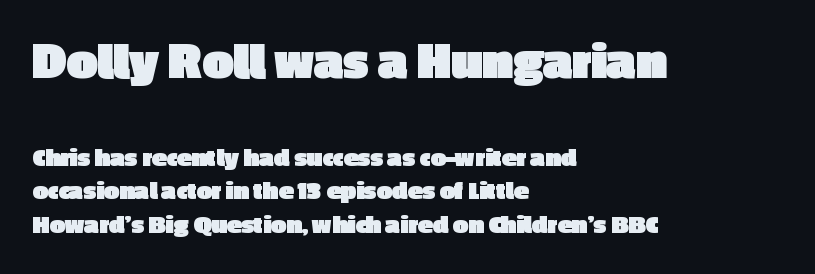
Q: Is the text bold? A: Yes.
Q: Is the text italic (slanted)? A: No, it is upright.
Q: Is the typeface a serif or a sans-serif typeface? A: Sans-serif.
Q: Is the text underlined? A: No.
Q: How is the paragraph aligned? A: Left-aligned.
Q: Is the spacing between letters normal or unusually wide? A: Normal.
Q: Is the spacing between lines tight, normal or loose? A: Normal.
Q: Which block of text is set in a larger size, the first (top) or the second (bottom)? A: The first (top) one.
Q: Width (condensed, normal, or wide)? A: Normal.
Q: x-height? A: Medium.
Q: Monospaced? A: No.
